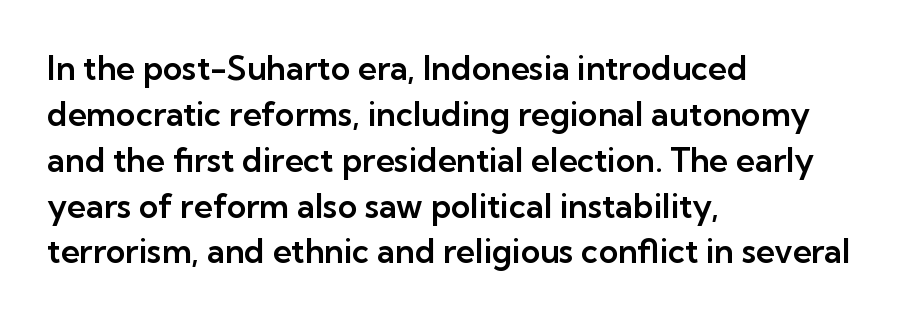
Q: Is the text italic (slanted)? A: No, it is upright.
Q: Is the typeface a serif or a sans-serif typeface? A: Sans-serif.
Q: Is the text underlined? A: No.
Q: How is the paragraph aligned? A: Left-aligned.
Q: Is the spacing between letters normal or unusually wide? A: Normal.
Q: Is the spacing between lines tight, normal or loose? A: Normal.
Q: Width (condensed, normal, or wide)? A: Normal.
Q: Stroke contrast? A: Low.
Q: x-height? A: Medium.
Q: Monospaced? A: No.
